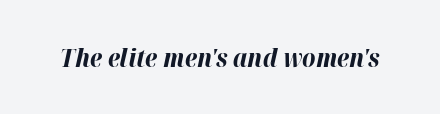
{"italic": "yes", "lean": "right", "slant_degrees": 12, "bold": "yes", "underline": "no", "letter_spacing": "normal", "letter_spacing_em": 0.0, "glyph_px": 26}
